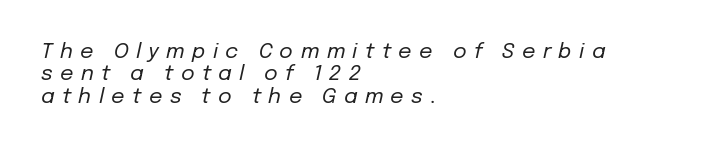
The image shows 21 px text type, italic (leaning right); set left-aligned, tight line spacing (1.07x), unusually wide letter spacing (+0.35 em), not underlined.
